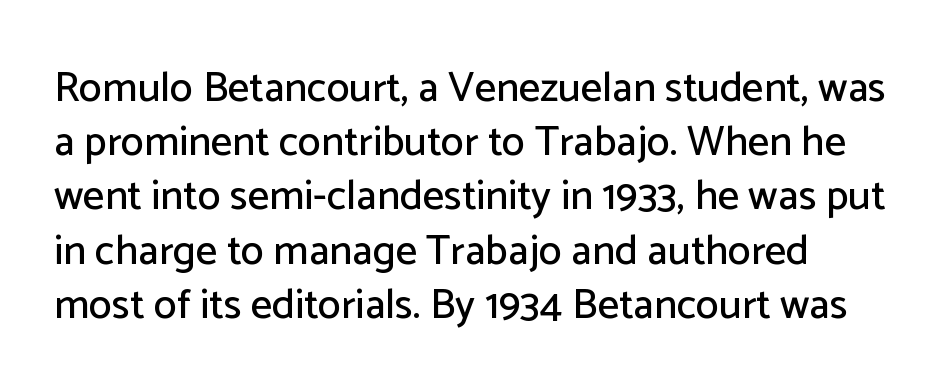
{"serif": "no", "italic": "no", "width": "normal", "stroke_contrast": "low", "x_height": "medium", "monospaced": "no", "underline": "no", "line_spacing": "normal", "line_spacing_ratio": 1.29, "letter_spacing": "normal", "letter_spacing_em": 0.0, "glyph_px": 42}
